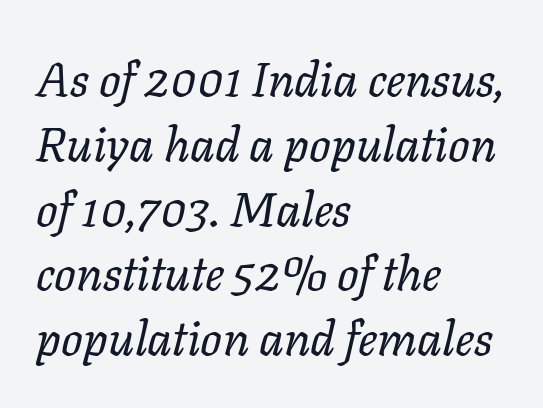
The image shows 48 px regular-weight type, italic (leaning right); set left-aligned, normal line spacing (1.35x), normal letter spacing, not underlined; low stroke contrast and a medium x-height.
